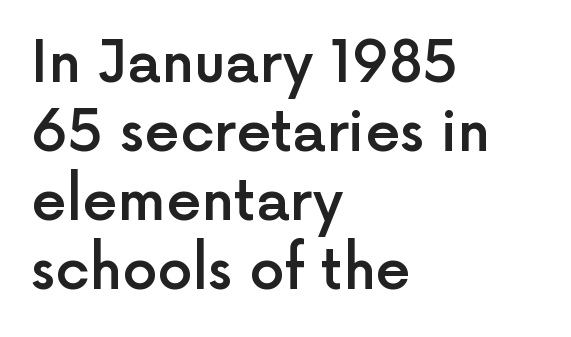
{"serif": "no", "italic": "no", "bold": "semi", "weight": "semibold", "width": "normal", "x_height": "medium", "monospaced": "no", "underline": "no", "align": "left", "line_spacing_ratio": 1.23, "letter_spacing": "normal", "letter_spacing_em": 0.0, "glyph_px": 56}
